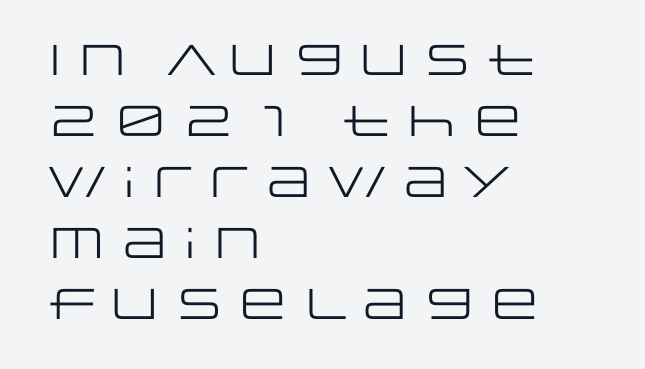
{"serif": "no", "italic": "no", "bold": "no", "weight": "regular", "width": "wide", "stroke_contrast": "low", "x_height": "large", "monospaced": "no", "underline": "no", "align": "left", "line_spacing": "normal", "line_spacing_ratio": 1.42, "letter_spacing": "normal", "letter_spacing_em": 0.0, "glyph_px": 43}
